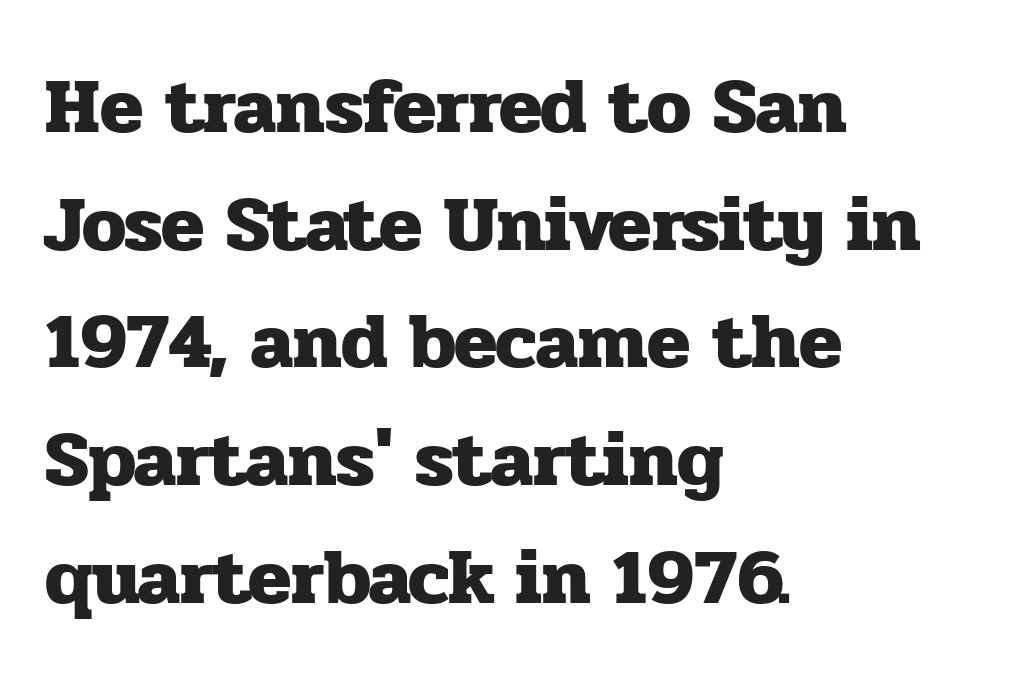
The image shows 79 px heavy serif type, upright; set left-aligned, normal line spacing (1.49x), normal letter spacing, not underlined; low stroke contrast and a medium x-height.
